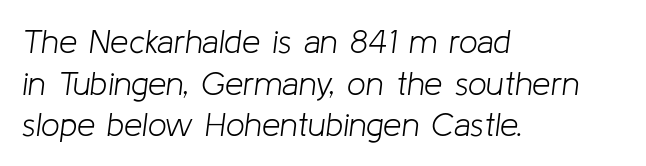
{"italic": "yes", "lean": "right", "slant_degrees": 8, "bold": "no", "weight": "light", "width": "normal", "stroke_contrast": "low", "x_height": "medium", "monospaced": "no", "underline": "no", "align": "left", "line_spacing": "normal", "line_spacing_ratio": 1.26, "letter_spacing": "normal", "letter_spacing_em": 0.0, "glyph_px": 33}
